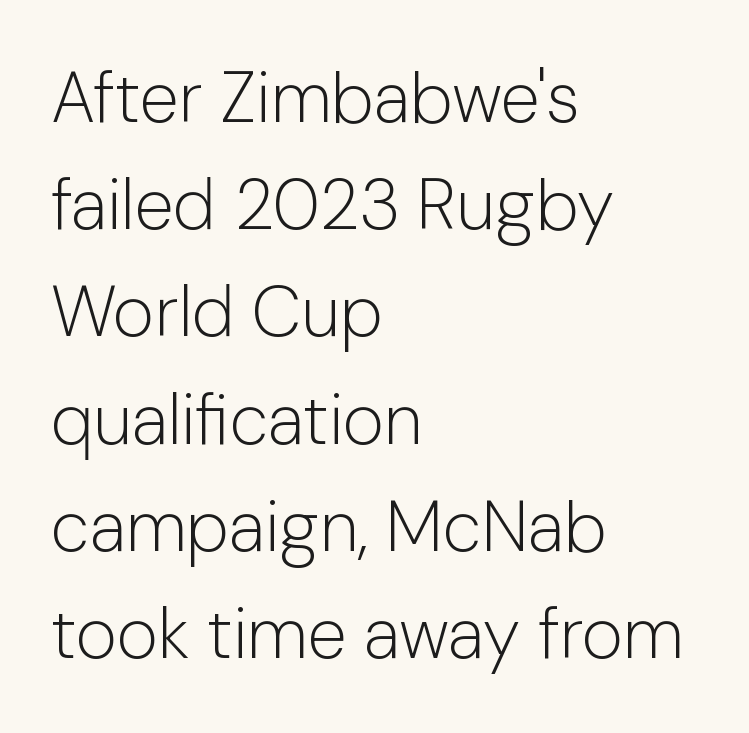
Q: Is the text bold? A: No.
Q: Is the text italic (slanted)? A: No, it is upright.
Q: Is the typeface a serif or a sans-serif typeface? A: Sans-serif.
Q: Is the text underlined? A: No.
Q: How is the paragraph aligned? A: Left-aligned.
Q: Is the spacing between letters normal or unusually wide? A: Normal.
Q: Is the spacing between lines tight, normal or loose? A: Normal.
Q: Width (condensed, normal, or wide)? A: Normal.
Q: Stroke contrast? A: Low.
Q: x-height? A: Medium.
Q: Monospaced? A: No.
